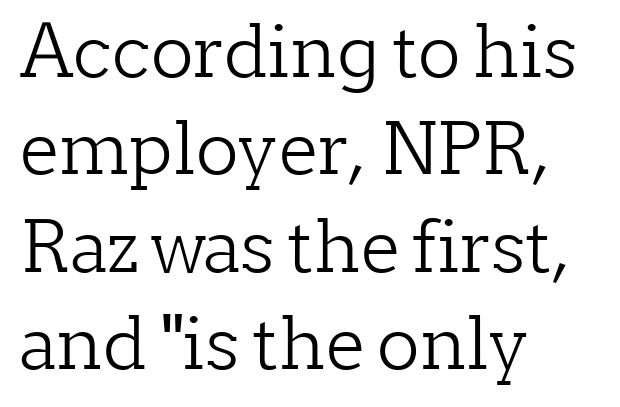
Nobody drew a line under any word here. Each word holds together tightly as a unit, with standard inter-letter gaps. The face looks like a standard text weight, possibly lighter. In CSS terms this would be text-align: left.
